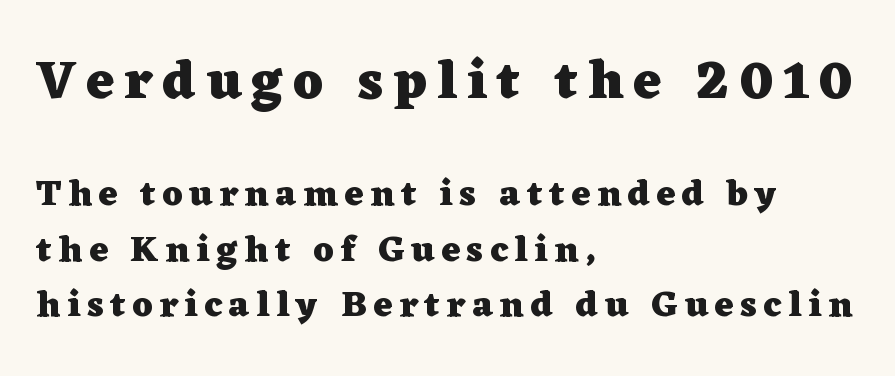
The image shows 54 px heavy, wide serif type, upright; set left-aligned, normal line spacing (1.55x), not underlined; the first (top) block is 1.5x larger; low stroke contrast and a medium x-height.
